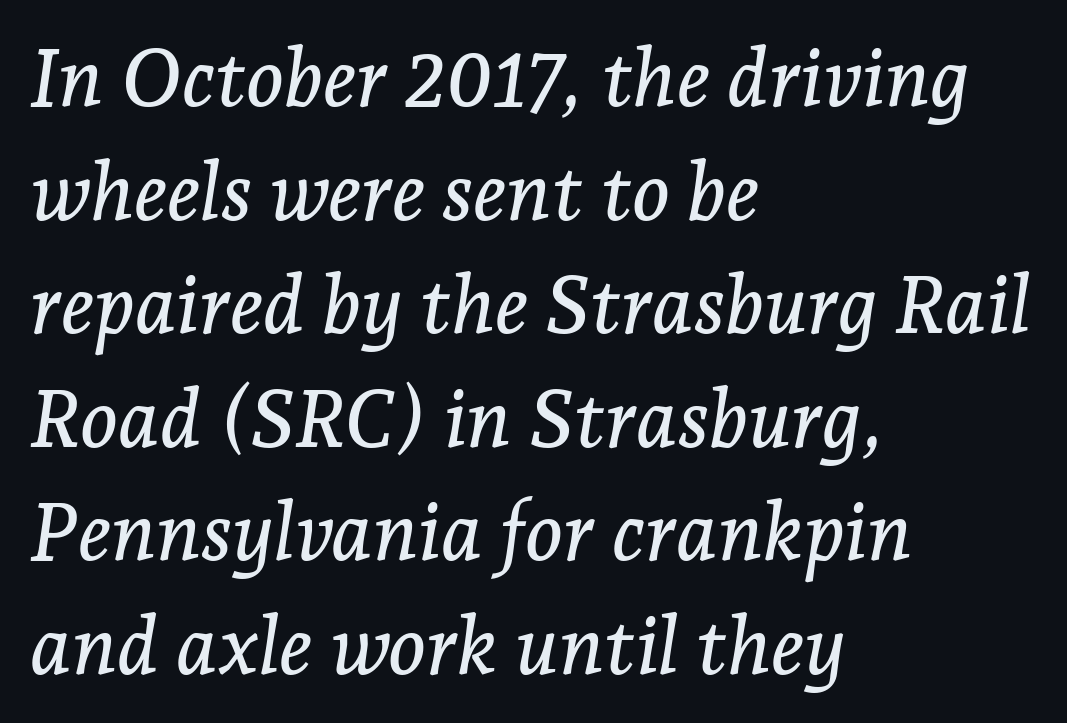
{"serif": "yes", "italic": "yes", "lean": "right", "slant_degrees": 7, "width": "normal", "stroke_contrast": "low", "x_height": "medium", "monospaced": "no", "underline": "no", "align": "left", "line_spacing": "normal", "line_spacing_ratio": 1.42, "letter_spacing": "normal", "letter_spacing_em": 0.0, "glyph_px": 80}
